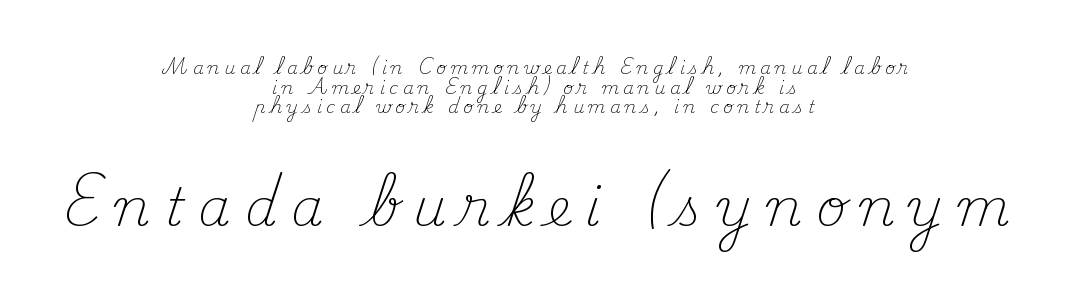
Caption: upper text group reduced, lower text group enlarged. Typeset on center — no edge is straight. Typographically, this falls in the serif category.
